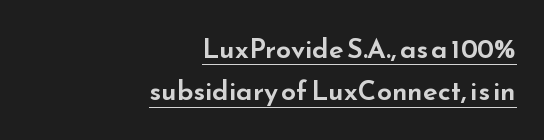
How would I describe the line gaps? Plain and ordinary. Horizontally, the lines are justified to the trailing edge only. The gaps between neighbouring characters are ordinary and unremarkable. Emphasis is given by a line drawn under the lettering. If you drew a line through each stem, it would be perfectly vertical.
